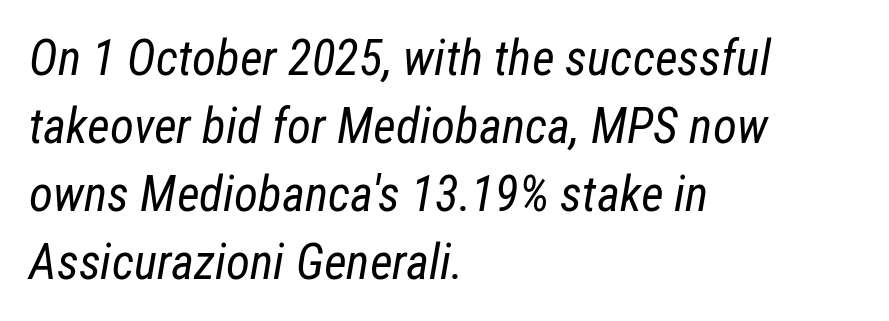
Words float on clear page, feet unadorned. Between one letter and the next there's only the usual sliver of space. Letters have the restrained weight of plain body copy at most. In terms of leading, this rendering sits right in the middle. You could not count columns in this text — the font is proportionally spaced.
